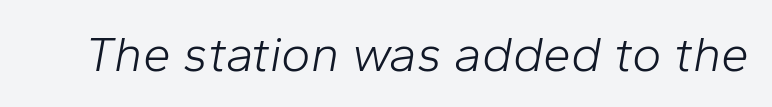
Q: Is the text bold? A: No.
Q: Is the text italic (slanted)? A: Yes, it leans right by about 10 degrees.
Q: Is the text underlined? A: No.
Q: Is the spacing between letters normal or unusually wide? A: Normal.
Q: Width (condensed, normal, or wide)? A: Normal.
Q: Stroke contrast? A: Low.
Q: x-height? A: Medium.
Q: Monospaced? A: No.
